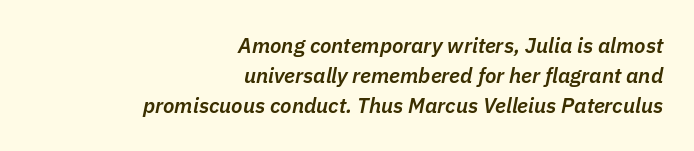
{"italic": "yes", "lean": "right", "slant_degrees": 11, "bold": "semi", "underline": "no", "align": "right", "line_spacing": "normal", "line_spacing_ratio": 1.43, "letter_spacing": "normal", "letter_spacing_em": 0.0, "glyph_px": 21}
